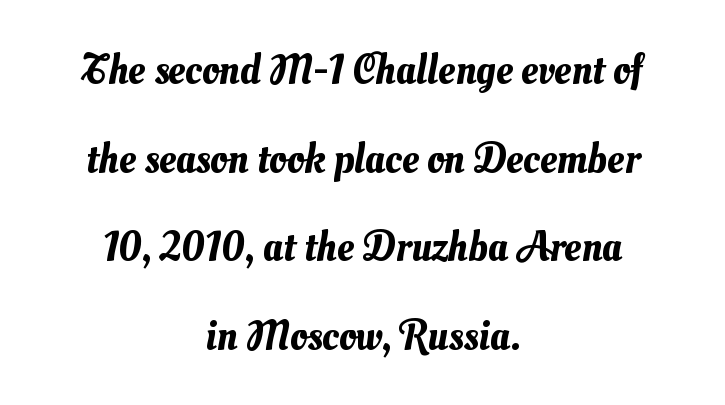
Q: Is the text underlined? A: No.
Q: How is the paragraph aligned? A: Centered.
Q: Is the spacing between letters normal or unusually wide? A: Normal.
Q: Is the spacing between lines tight, normal or loose? A: Loose.
Q: Width (condensed, normal, or wide)? A: Normal.
Q: Stroke contrast? A: Medium.
Q: x-height? A: Small.
Q: Monospaced? A: No.
